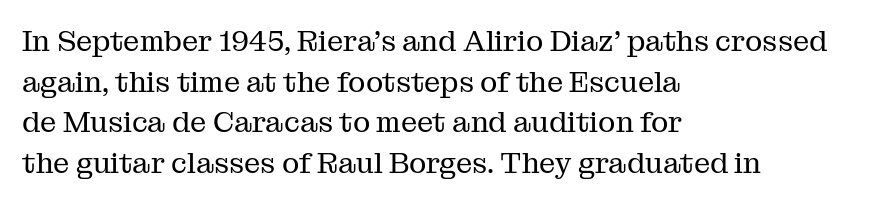
Notice how descenders clear the ascenders below comfortably — that's standard leading. The typography opts for an upright posture over an oblique one. Serifs: yes, visible at the terminals of the letterforms. The letters sit at their default tracking, neither squeezed nor spread. Spacing verdict: proportional, widths tailored to each character.
